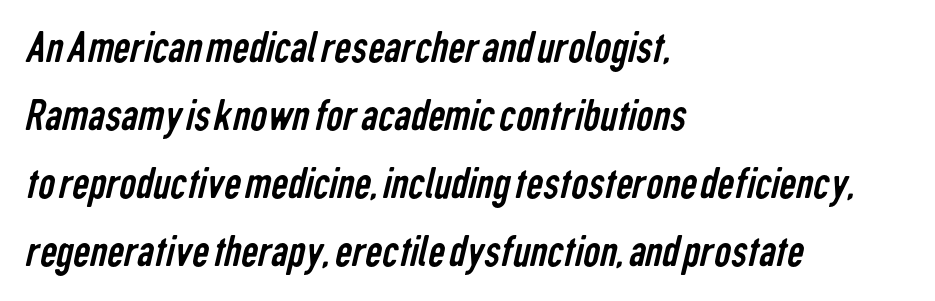
The specimen omits any rule beneath the text block's lines. Check where the strokes stop: nothing finishes them off — pure sans. This sample has the flowing, uneven cadence of proportional lettering. You could call the tracking neutral — neither tight nor loose. Is there much room between lines? A standard amount, neither cramped nor airy.
